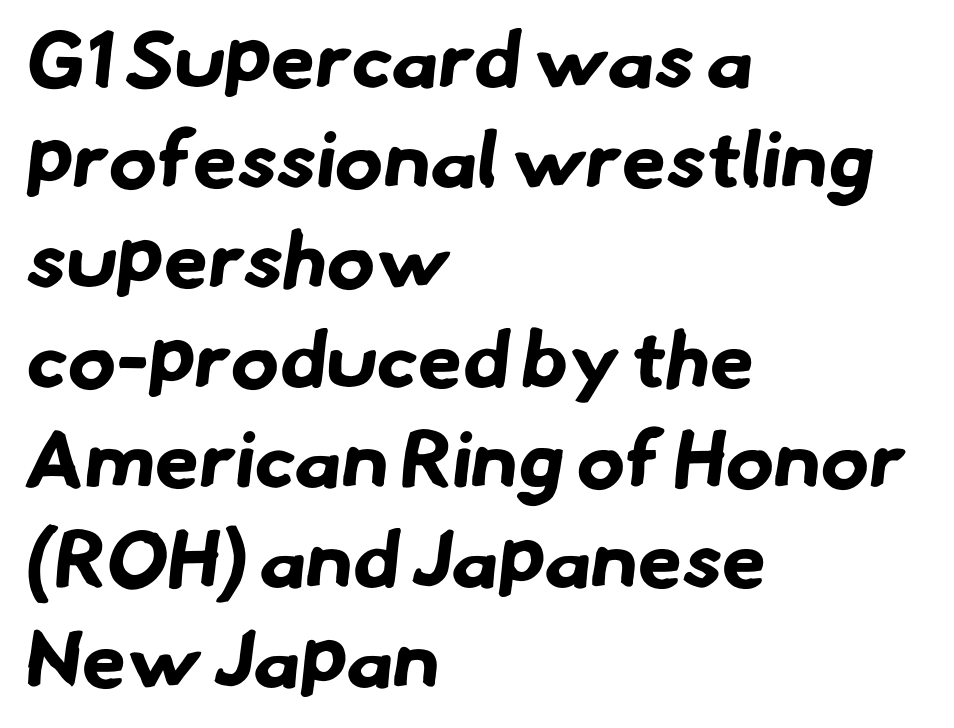
The image shows 80 px bold sans-serif type; set left-aligned, normal line spacing (1.25x), normal letter spacing, not underlined; low stroke contrast and a small x-height.
